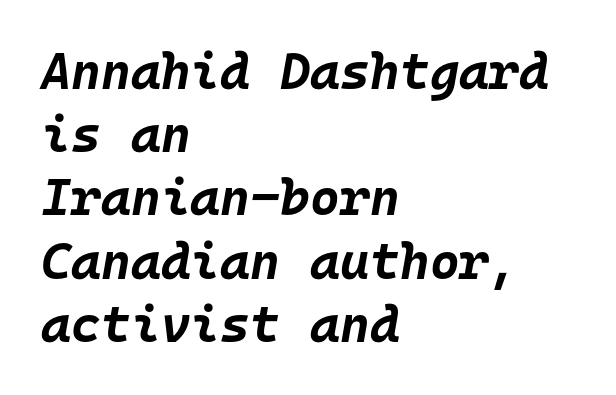
The image shows 51 px bold type, italic (leaning right), monospaced; set left-aligned, line spacing 1.24x, normal letter spacing, not underlined; low stroke contrast and a large x-height.
